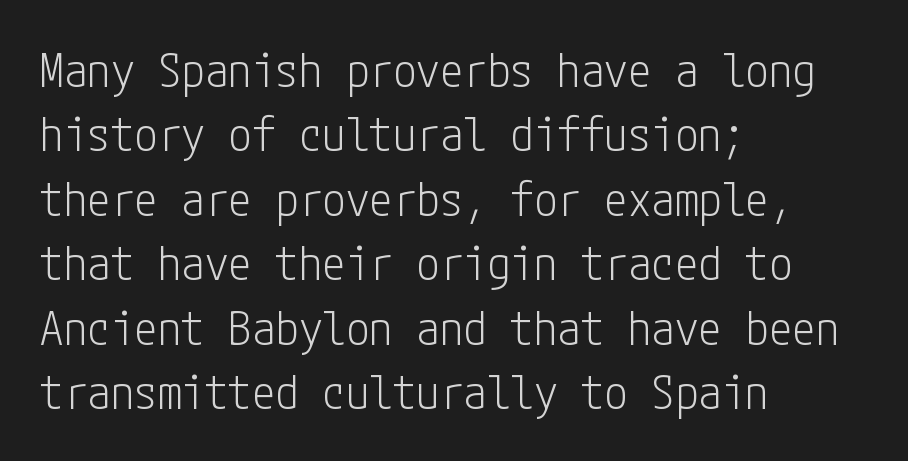
The image shows 47 px light, condensed sans-serif type, upright; set left-aligned, normal line spacing (1.37x), normal letter spacing, not underlined; low stroke contrast and a medium x-height.
